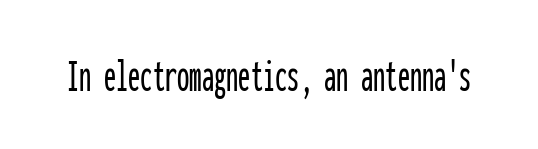
Q: Is the text italic (slanted)? A: No, it is upright.
Q: Is the typeface a serif or a sans-serif typeface? A: Sans-serif.
Q: Is the text underlined? A: No.
Q: Is the spacing between letters normal or unusually wide? A: Normal.
Q: Width (condensed, normal, or wide)? A: Condensed.
Q: Stroke contrast? A: Low.
Q: x-height? A: Medium.
Q: Monospaced? A: Yes.
